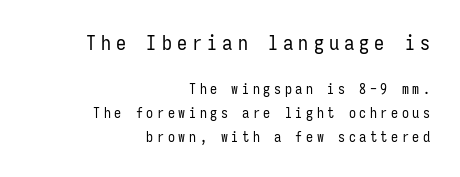
The string is rendered with underlining switched off. The typesetter chose a ragged-left arrangement here. The weight tops out at a normal text grade. The face used here is rendered with a markedly widened letterfit. Large over small — that's the arrangement of the two blocks here.
